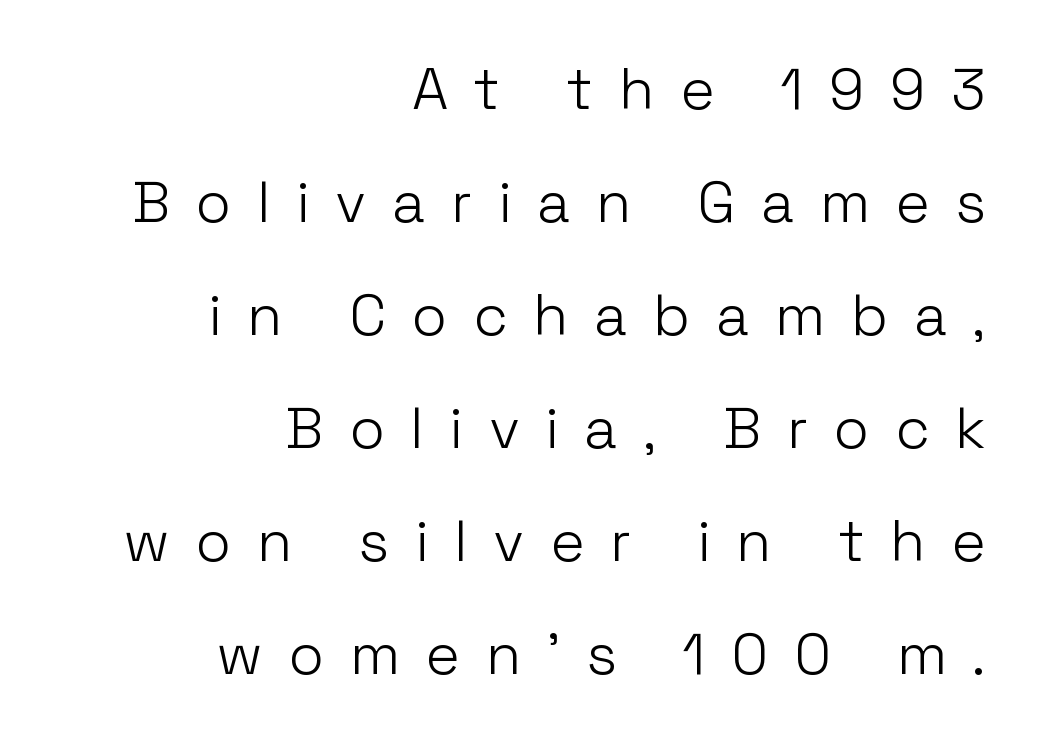
This block would shrink considerably if given ordinary leading; it's expanded now. Think of a printed novel: that variable character pitch is what you see here. Is the block centered? No — it sits flush against the right margin. The face used here is rendered with a markedly widened letterfit. The letters look calm and open, with moderate or lighter stems.
